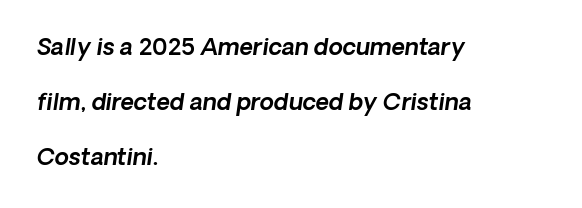
Nobody drew a line under any word here. The face used here is rendered with its standard letterfit. Does the lettering tilt? It does — this is italic. Layout note: lines flush left. This block would shrink considerably if given ordinary leading; it's expanded now.
